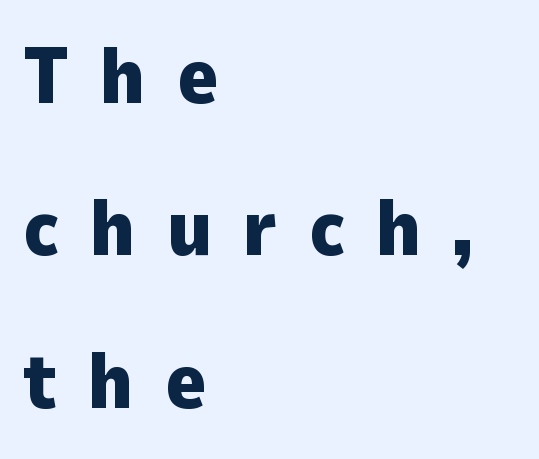
The image shows 79 px heavy sans-serif type, upright; set left-aligned, loose line spacing (1.93x), unusually wide letter spacing (+0.39 em), not underlined; low stroke contrast and a medium x-height.
